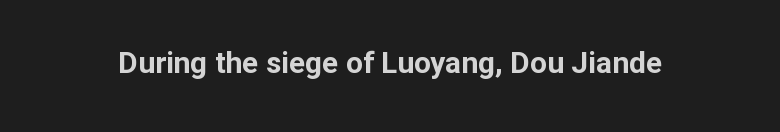
Q: Is the text bold? A: Yes.
Q: Is the text italic (slanted)? A: No, it is upright.
Q: Is the typeface a serif or a sans-serif typeface? A: Sans-serif.
Q: Is the text underlined? A: No.
Q: Is the spacing between letters normal or unusually wide? A: Normal.
Q: Width (condensed, normal, or wide)? A: Normal.
Q: Stroke contrast? A: Low.
Q: x-height? A: Medium.
Q: Monospaced? A: No.
